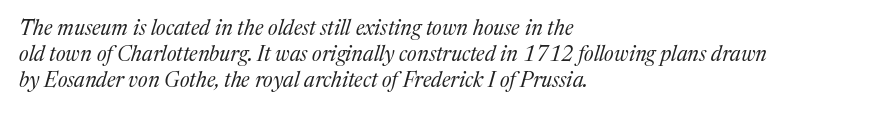
Q: Is the text bold? A: No.
Q: Is the text italic (slanted)? A: Yes, it leans right by about 17 degrees.
Q: Is the text underlined? A: No.
Q: How is the paragraph aligned? A: Left-aligned.
Q: Is the spacing between letters normal or unusually wide? A: Normal.
Q: Is the spacing between lines tight, normal or loose? A: Normal.
